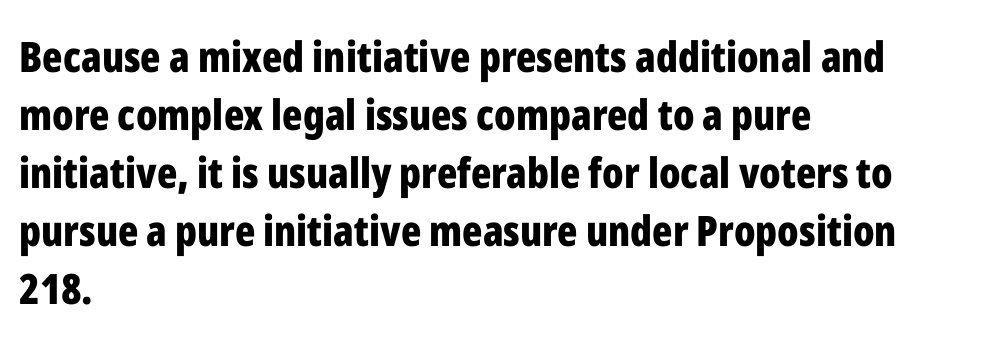
The image shows 42 px bold, condensed sans-serif type, upright; set left-aligned, normal line spacing (1.38x), normal letter spacing, not underlined; low stroke contrast and a medium x-height.
